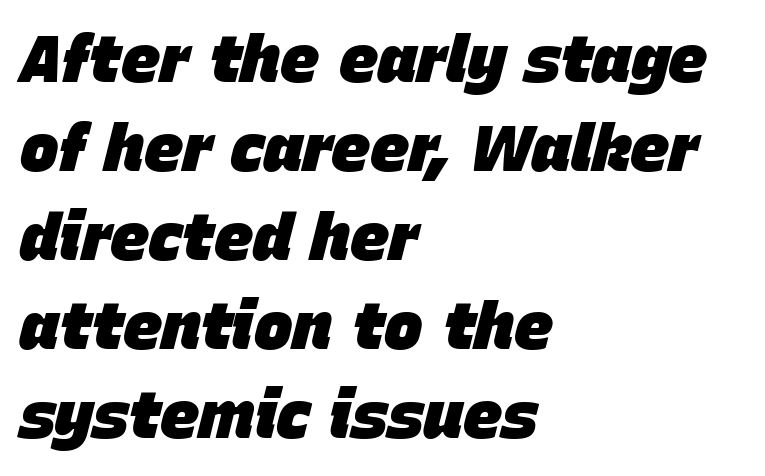
The image shows 65 px heavy type, italic (leaning right); set left-aligned, normal line spacing (1.37x), normal letter spacing, not underlined; low stroke contrast and a large x-height.
